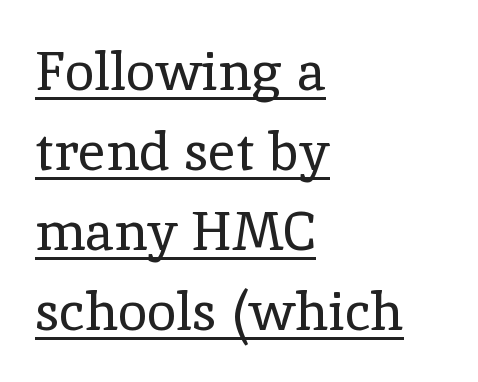
{"serif": "yes", "italic": "no", "bold": "no", "weight": "regular", "width": "normal", "x_height": "medium", "monospaced": "no", "underline": "yes", "align": "left", "line_spacing": "normal", "line_spacing_ratio": 1.48, "letter_spacing": "normal", "letter_spacing_em": 0.0, "glyph_px": 54}
